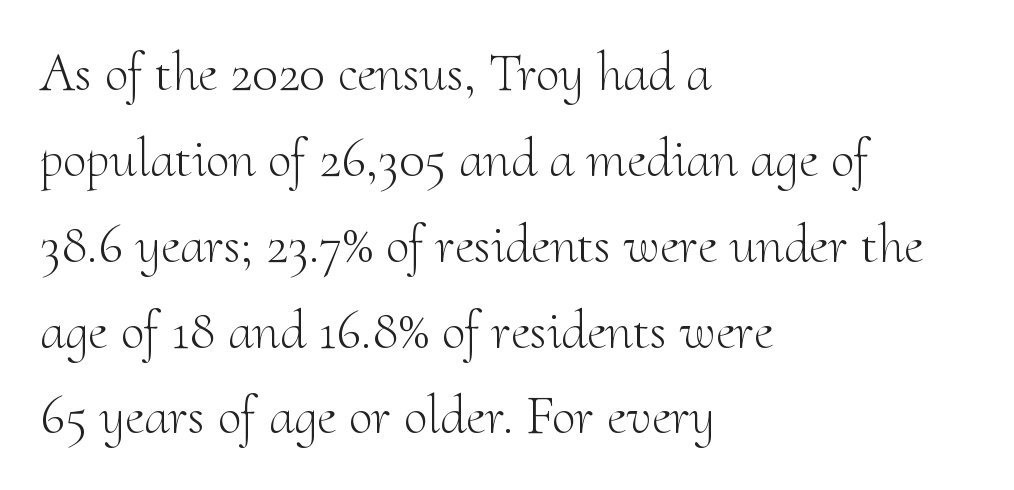
The image shows 54 px light serif type, upright; set left-aligned, normal line spacing (1.59x), normal letter spacing, not underlined; medium stroke contrast and a small x-height.
